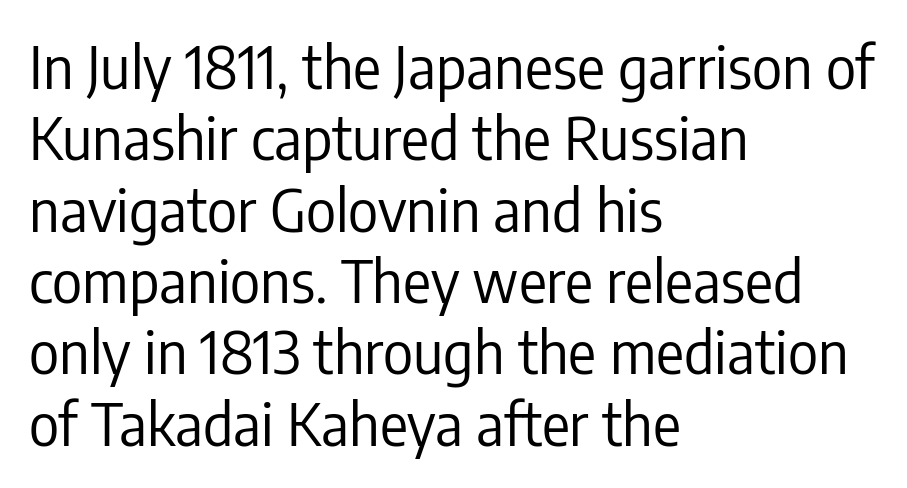
Q: Is the text bold? A: No.
Q: Is the text italic (slanted)? A: No, it is upright.
Q: Is the typeface a serif or a sans-serif typeface? A: Sans-serif.
Q: Is the text underlined? A: No.
Q: How is the paragraph aligned? A: Left-aligned.
Q: Is the spacing between letters normal or unusually wide? A: Normal.
Q: Width (condensed, normal, or wide)? A: Condensed.
Q: Stroke contrast? A: Low.
Q: x-height? A: Medium.
Q: Monospaced? A: No.
